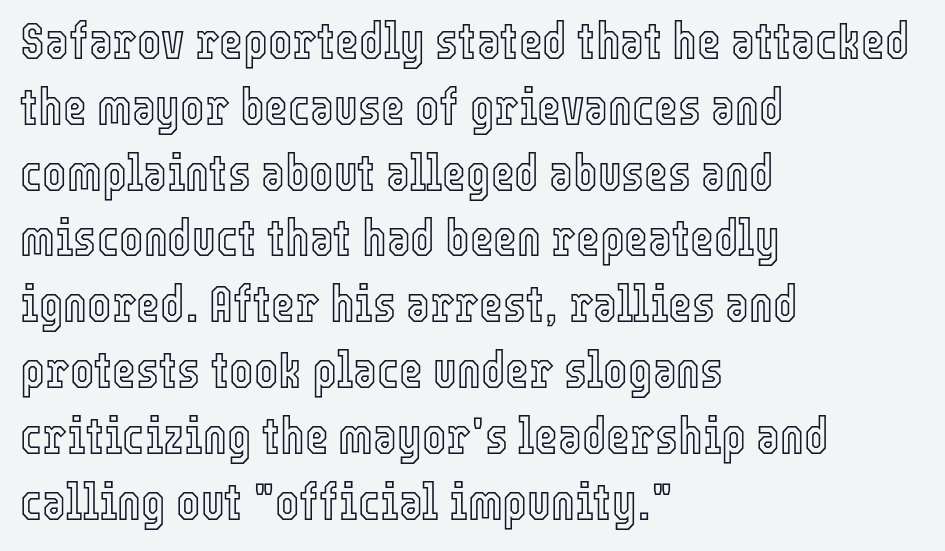
{"italic": "no", "width": "condensed", "x_height": "medium", "monospaced": "no", "underline": "no", "align": "left", "line_spacing": "normal", "line_spacing_ratio": 1.29, "letter_spacing": "normal", "letter_spacing_em": 0.0, "glyph_px": 51}
